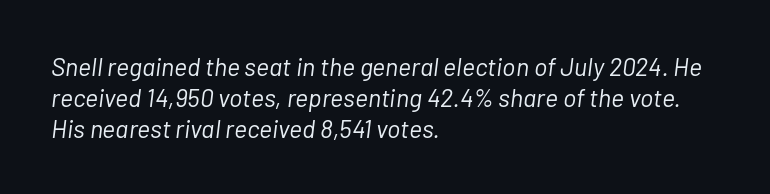
{"italic": "yes", "lean": "right", "slant_degrees": 7, "bold": "no", "underline": "no", "align": "left", "line_spacing_ratio": 1.24, "letter_spacing": "normal", "letter_spacing_em": 0.0, "glyph_px": 25}
